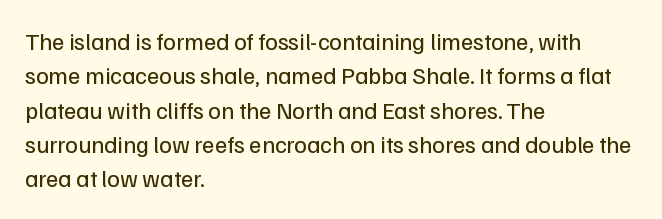
Vertical stems look standard width or narrower in stroke. Default kerning and tracking; the words read as compact shapes. These lines are set flush left with a ragged right edge. The baseline area is clear.
